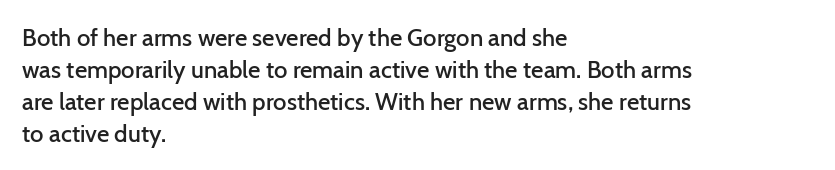
Q: Is the text bold? A: Semi-bold.
Q: Is the text italic (slanted)? A: No, it is upright.
Q: Is the text underlined? A: No.
Q: How is the paragraph aligned? A: Left-aligned.
Q: Is the spacing between letters normal or unusually wide? A: Normal.
Q: Is the spacing between lines tight, normal or loose? A: Normal.
